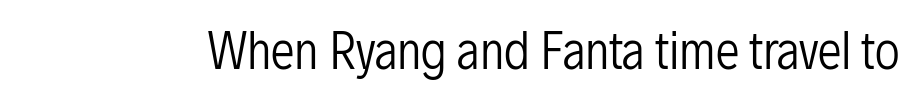
Q: Is the text bold? A: No.
Q: Is the text italic (slanted)? A: No, it is upright.
Q: Is the typeface a serif or a sans-serif typeface? A: Sans-serif.
Q: Is the text underlined? A: No.
Q: Is the spacing between letters normal or unusually wide? A: Normal.
Q: Width (condensed, normal, or wide)? A: Condensed.
Q: Stroke contrast? A: Low.
Q: x-height? A: Medium.
Q: Monospaced? A: No.
